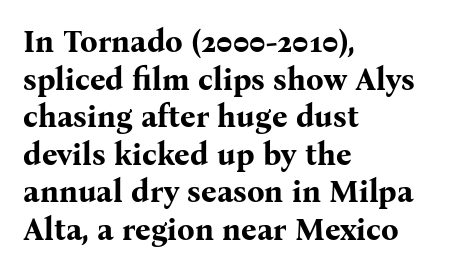
The rendering uses natural spacing where letterforms have individual widths. It's the straight-up-and-down kind of type. Does the type have serifs? Yes, each stem ends in a small foot. The letters sit at their default tracking, neither squeezed nor spread. Anything drawn beneath the words? Only blank space.
